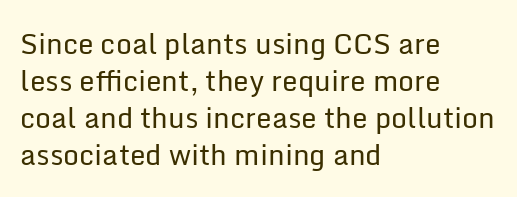
{"serif": "no", "italic": "no", "bold": "no", "weight": "regular", "width": "normal", "stroke_contrast": "low", "x_height": "medium", "monospaced": "no", "underline": "no", "align": "left", "line_spacing": "normal", "line_spacing_ratio": 1.32, "letter_spacing": "normal", "letter_spacing_em": 0.0, "glyph_px": 28}
